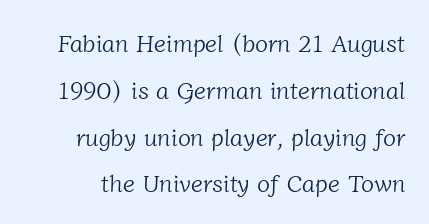
The image shows 24 px text type; set loose line spacing (1.95x), normal letter spacing, not underlined.
